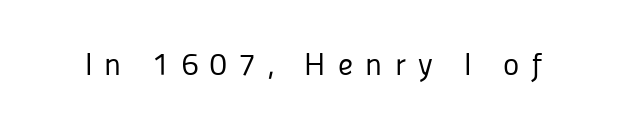
The image shows 31 px regular-weight sans-serif type, upright; set unusually wide letter spacing (+0.39 em), not underlined; low stroke contrast and a medium x-height.
